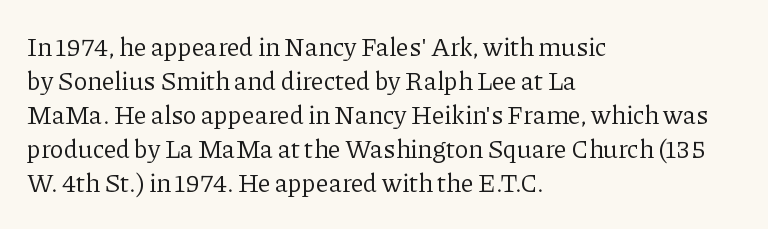
Q: Is the text bold? A: No.
Q: Is the text italic (slanted)? A: No, it is upright.
Q: Is the text underlined? A: No.
Q: How is the paragraph aligned? A: Left-aligned.
Q: Is the spacing between letters normal or unusually wide? A: Normal.
Q: Is the spacing between lines tight, normal or loose? A: Normal.
